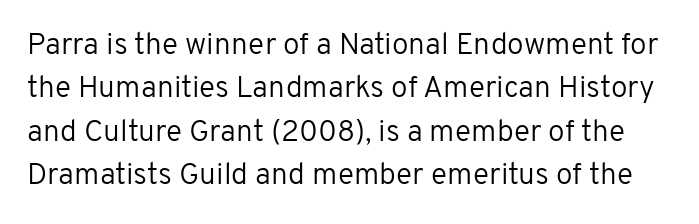
Examine the stroke ends and you'll find no serifs. Compared with typical body copy, the letter spacing here is the same. Bare-footed words on every line. These lines were composed using upright roman letters.
